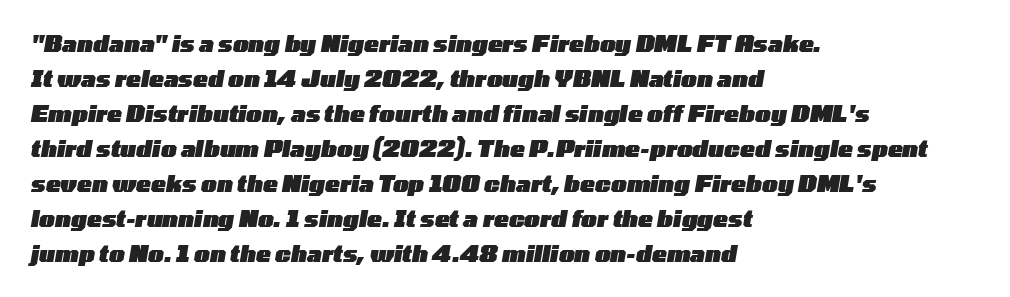
{"italic": "yes", "lean": "right", "slant_degrees": 10, "bold": "yes", "underline": "no", "align": "left", "line_spacing": "normal", "line_spacing_ratio": 1.59, "letter_spacing": "normal", "letter_spacing_em": 0.0, "glyph_px": 22}
